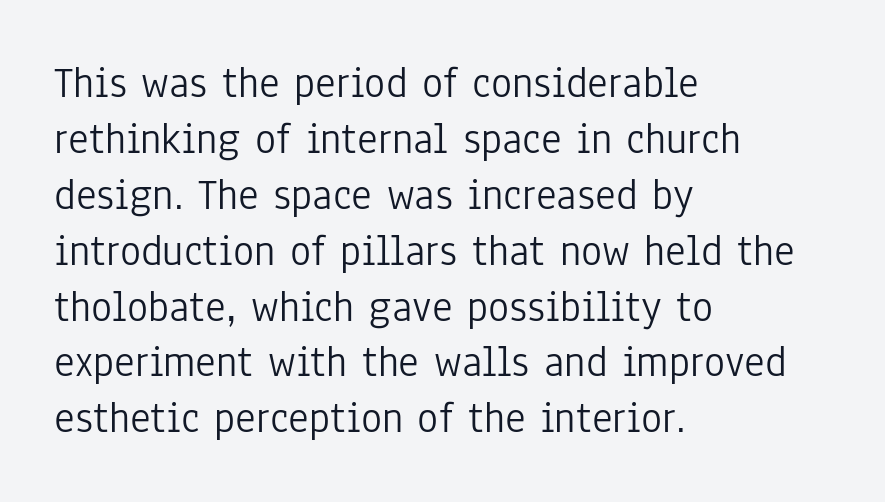
Here the glyphs are tracked normally, forming tight word shapes. The passage shown is not bold in any degree. Every stem runs plumb, perpendicular to the baseline. The space directly below the letters is spotless.
